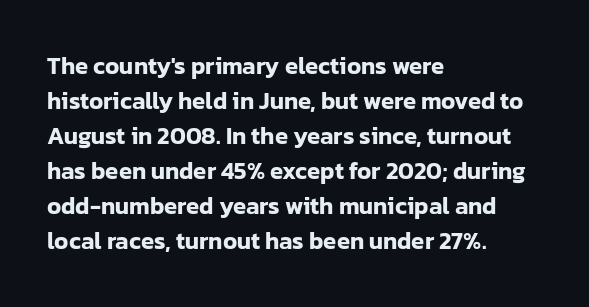
Style check: upright. The designer left line spacing at the default. Casual observation: everything's shoved over to the left. Tracking here is standard; glyphs follow each other at the usual distance. The foot of each line stays bare and open.
